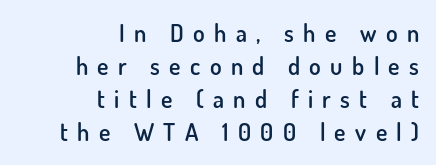
The image shows 24 px text type, upright; set right-aligned, normal line spacing (1.38x), unusually wide letter spacing (+0.39 em), not underlined.
